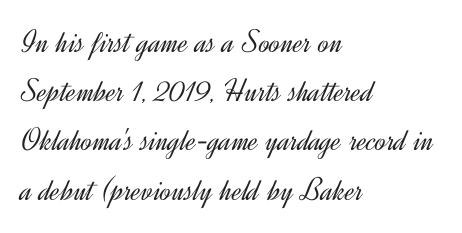
The horizontal fit of the characters is conventional and even. What kind of face is this? One without serifs — a sans. Quick note: interline space is typical. No heavy texture on the line: the type isn't bold. This sample is left-justified, so line endings fall wherever the words run out.
